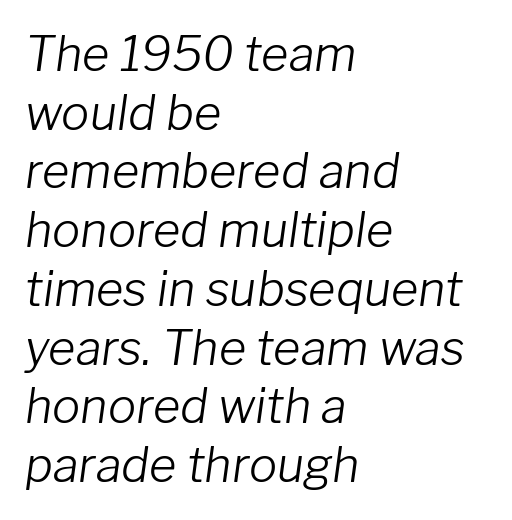
The face looks like a standard text weight, possibly lighter. The glyphs look as if they've been sheared to an angle. Characters follow at the spacing the type designer built in. Lines of text with bare space underneath. Here the designer chose a conventional face with non-uniform glyph widths. This rendering uses left alignment, leaving the right contour irregular.
